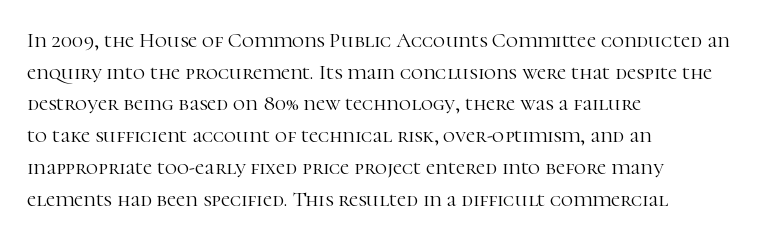
The image shows 21 px text type, upright; set left-aligned, normal line spacing (1.51x), normal letter spacing, not underlined.
